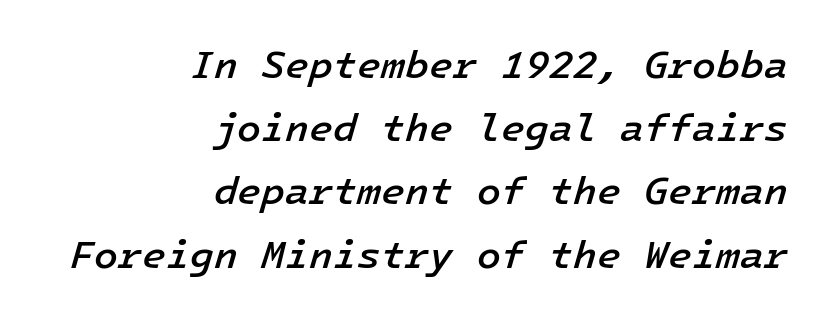
The image shows 39 px semibold type, italic (leaning right); set right-aligned, normal line spacing (1.62x), normal letter spacing, not underlined; low stroke contrast and a medium x-height.
